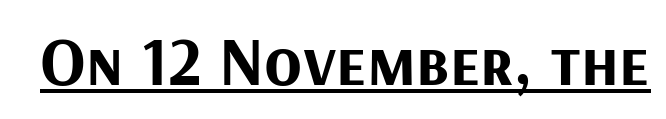
The image shows 69 px bold sans-serif type, upright; set normal letter spacing, underlined; medium stroke contrast and a medium x-height.
